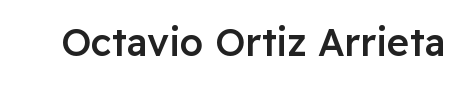
Q: Is the text bold? A: Semi-bold.
Q: Is the text italic (slanted)? A: No, it is upright.
Q: Is the typeface a serif or a sans-serif typeface? A: Sans-serif.
Q: Is the text underlined? A: No.
Q: Is the spacing between letters normal or unusually wide? A: Normal.
Q: Width (condensed, normal, or wide)? A: Normal.
Q: Stroke contrast? A: Low.
Q: x-height? A: Medium.
Q: Monospaced? A: No.
